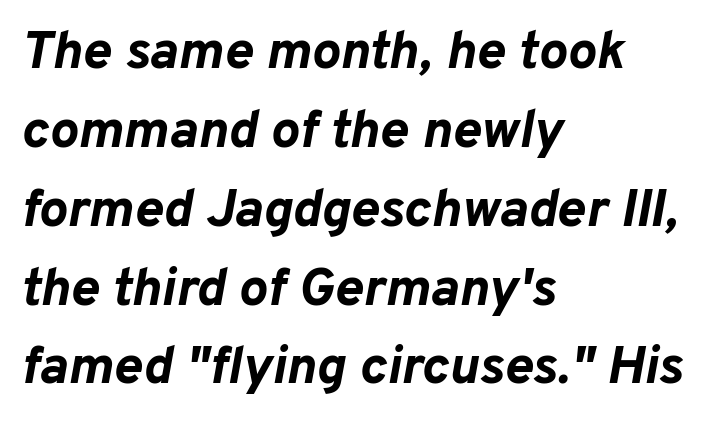
Q: Is the text bold? A: Yes.
Q: Is the text italic (slanted)? A: Yes, it leans right by about 10 degrees.
Q: Is the text underlined? A: No.
Q: How is the paragraph aligned? A: Left-aligned.
Q: Is the spacing between letters normal or unusually wide? A: Normal.
Q: Is the spacing between lines tight, normal or loose? A: Normal.
Q: Width (condensed, normal, or wide)? A: Normal.
Q: Stroke contrast? A: Low.
Q: x-height? A: Medium.
Q: Monospaced? A: No.
